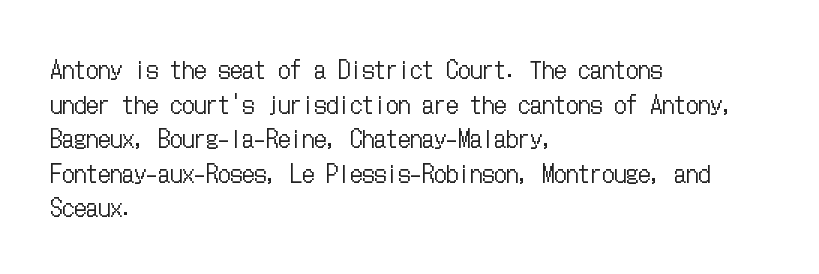
{"italic": "no", "bold": "no", "underline": "no", "align": "left", "line_spacing": "normal", "line_spacing_ratio": 1.44, "letter_spacing": "normal", "letter_spacing_em": 0.0, "glyph_px": 24}
